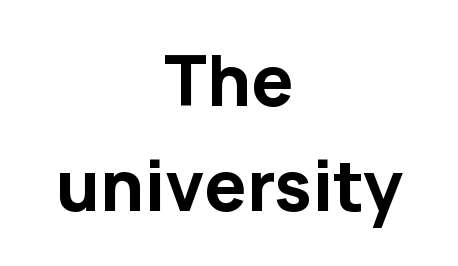
Q: Is the text bold? A: Yes.
Q: Is the text italic (slanted)? A: No, it is upright.
Q: Is the typeface a serif or a sans-serif typeface? A: Sans-serif.
Q: Is the text underlined? A: No.
Q: How is the paragraph aligned? A: Centered.
Q: Is the spacing between letters normal or unusually wide? A: Normal.
Q: Is the spacing between lines tight, normal or loose? A: Normal.
Q: Width (condensed, normal, or wide)? A: Normal.
Q: Stroke contrast? A: Low.
Q: x-height? A: Medium.
Q: Monospaced? A: No.
